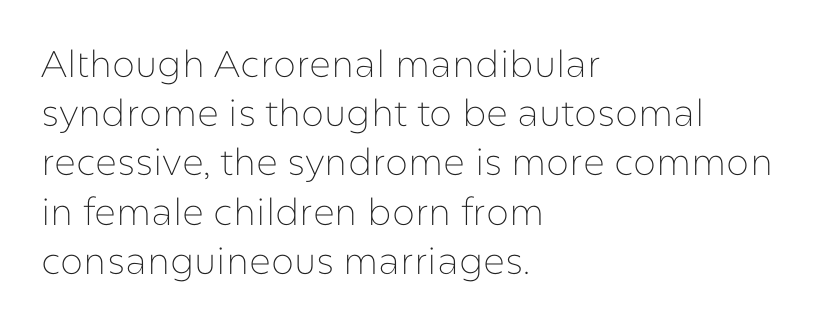
The image shows 37 px thin sans-serif type, upright; set left-aligned, normal line spacing (1.33x), normal letter spacing, not underlined; low stroke contrast and a medium x-height.
